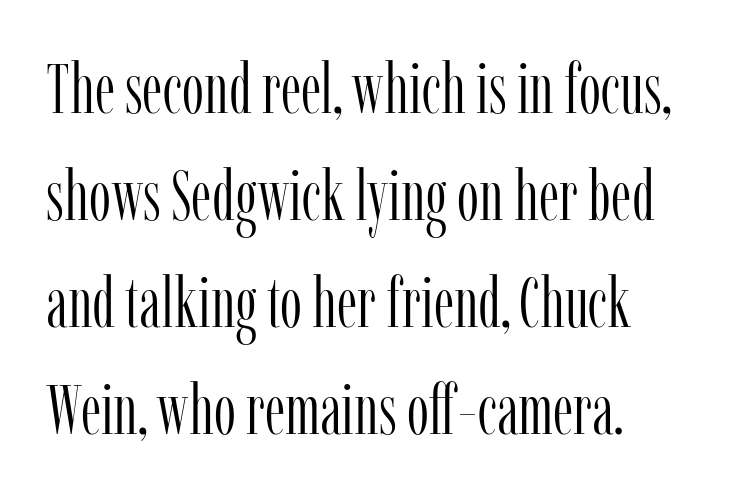
The image shows 70 px light, condensed serif type, upright; set left-aligned, normal line spacing (1.53x), normal letter spacing, not underlined; low stroke contrast and a medium x-height.
